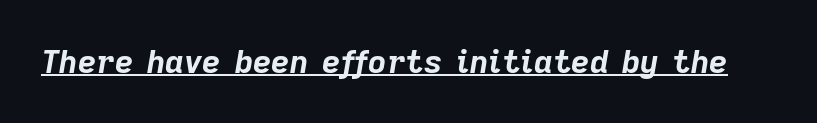
{"italic": "yes", "lean": "right", "slant_degrees": 9, "bold": "yes", "weight": "bold", "width": "normal", "stroke_contrast": "low", "x_height": "medium", "monospaced": "no", "underline": "yes", "letter_spacing": "normal", "letter_spacing_em": 0.0, "glyph_px": 32}
